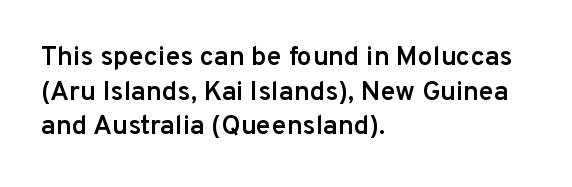
{"italic": "no", "bold": "semi", "underline": "no", "align": "left", "line_spacing": "normal", "line_spacing_ratio": 1.28, "letter_spacing": "normal", "letter_spacing_em": 0.0, "glyph_px": 27}
